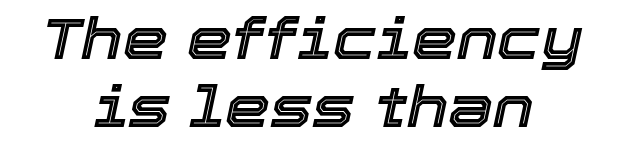
Underlining? Definitely not there. An italicized treatment has been applied to the whole sample. Varying glyph widths throughout — classic text-font behaviour. The face used here is rendered with its standard letterfit.
